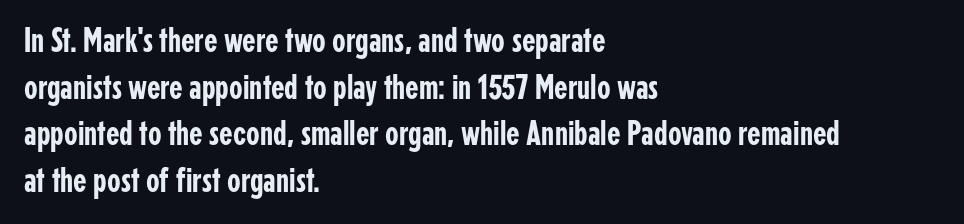
{"serif": "no", "italic": "no", "width": "condensed", "stroke_contrast": "low", "x_height": "medium", "monospaced": "no", "underline": "no", "align": "left", "line_spacing": "normal", "line_spacing_ratio": 1.33, "letter_spacing": "normal", "letter_spacing_em": 0.0, "glyph_px": 35}
